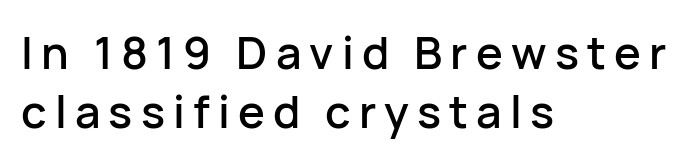
The image shows 45 px sans-serif type, upright; set left-aligned, normal line spacing (1.31x), not underlined; low stroke contrast and a medium x-height.
